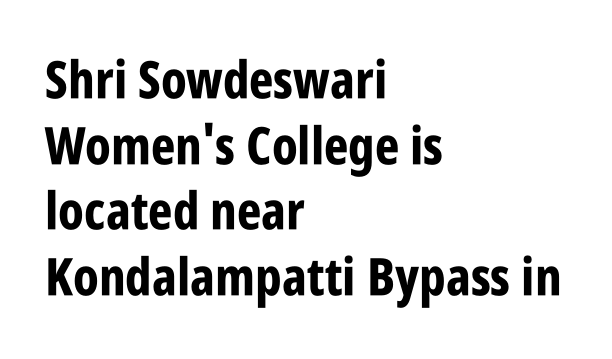
{"serif": "no", "italic": "no", "bold": "yes", "weight": "bold", "width": "condensed", "stroke_contrast": "low", "x_height": "large", "monospaced": "no", "underline": "no", "align": "left", "line_spacing": "normal", "line_spacing_ratio": 1.26, "letter_spacing": "normal", "letter_spacing_em": 0.0, "glyph_px": 52}
